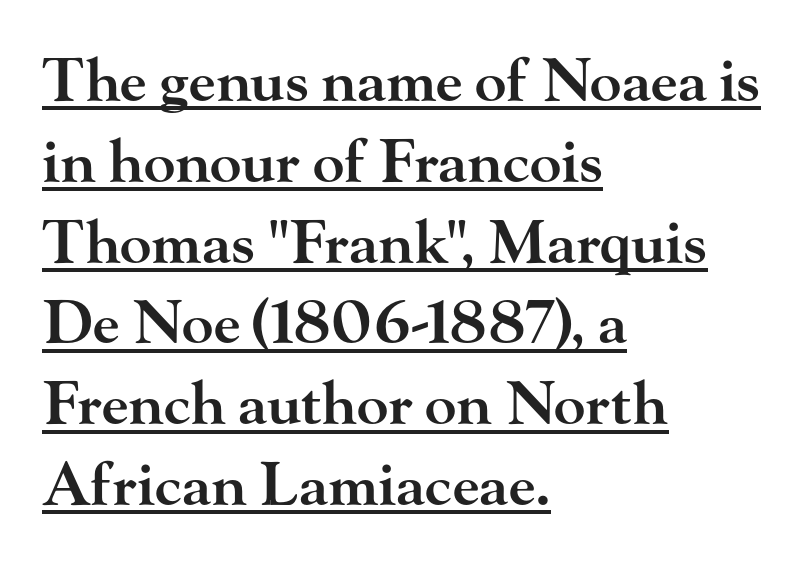
{"serif": "yes", "italic": "no", "bold": "semi", "weight": "semibold", "width": "wide", "stroke_contrast": "high", "x_height": "small", "monospaced": "no", "underline": "yes", "align": "left", "line_spacing": "normal", "line_spacing_ratio": 1.37, "letter_spacing": "normal", "letter_spacing_em": 0.0, "glyph_px": 59}
